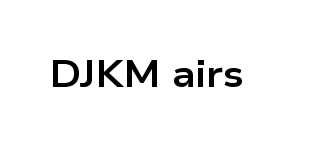
Q: Is the text bold? A: Yes.
Q: Is the text italic (slanted)? A: No, it is upright.
Q: Is the typeface a serif or a sans-serif typeface? A: Sans-serif.
Q: Is the text underlined? A: No.
Q: Is the spacing between letters normal or unusually wide? A: Normal.
Q: Width (condensed, normal, or wide)? A: Wide.
Q: Stroke contrast? A: Low.
Q: x-height? A: Medium.
Q: Monospaced? A: No.
